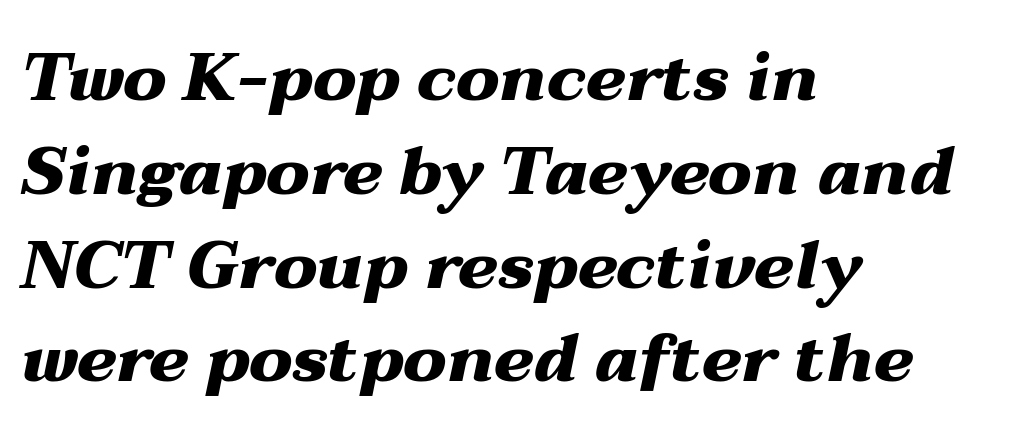
The image shows 67 px heavy, wide type, italic (leaning right); set left-aligned, normal line spacing (1.4x), normal letter spacing, not underlined; medium stroke contrast and a medium x-height.
